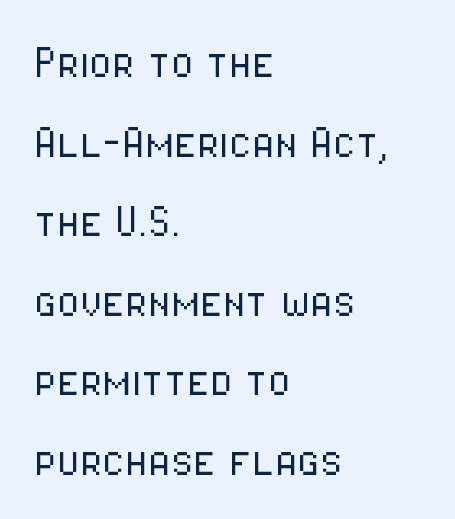
Q: Is the text bold? A: No.
Q: Is the text italic (slanted)? A: No, it is upright.
Q: Is the typeface a serif or a sans-serif typeface? A: Sans-serif.
Q: Is the text underlined? A: No.
Q: How is the paragraph aligned? A: Left-aligned.
Q: Is the spacing between letters normal or unusually wide? A: Normal.
Q: Is the spacing between lines tight, normal or loose? A: Normal.
Q: Width (condensed, normal, or wide)? A: Condensed.
Q: Stroke contrast? A: Low.
Q: x-height? A: Medium.
Q: Monospaced? A: No.
